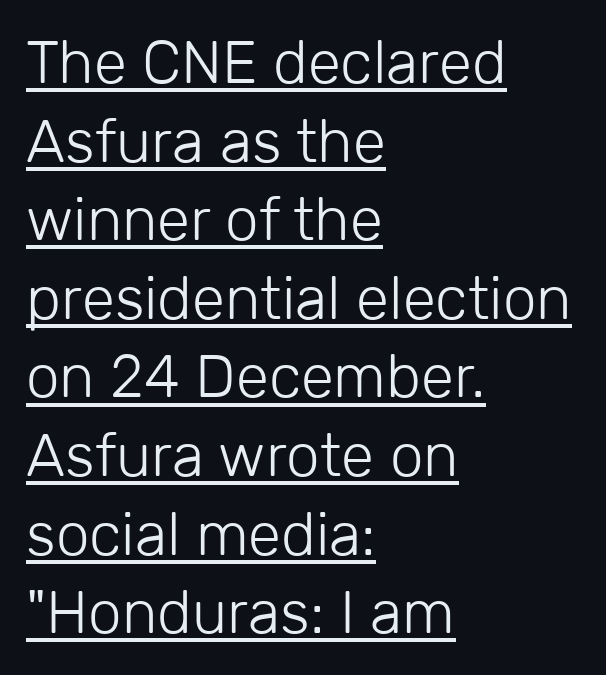
The image shows 60 px light sans-serif type, upright; set left-aligned, normal line spacing (1.31x), normal letter spacing, underlined; low stroke contrast and a medium x-height.
